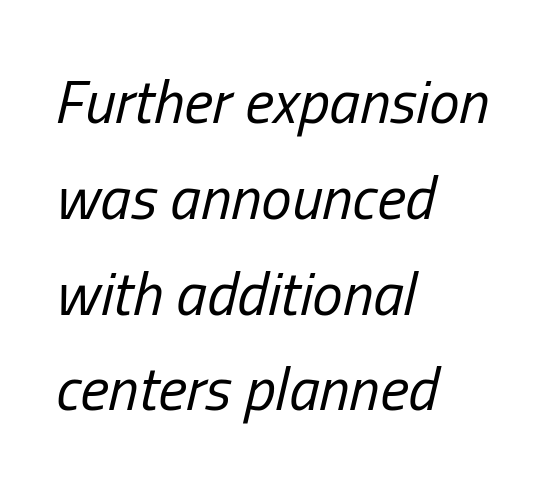
The image shows 61 px regular-weight, condensed type, italic (leaning right); set left-aligned, normal line spacing (1.57x), normal letter spacing, not underlined; low stroke contrast and a medium x-height.
